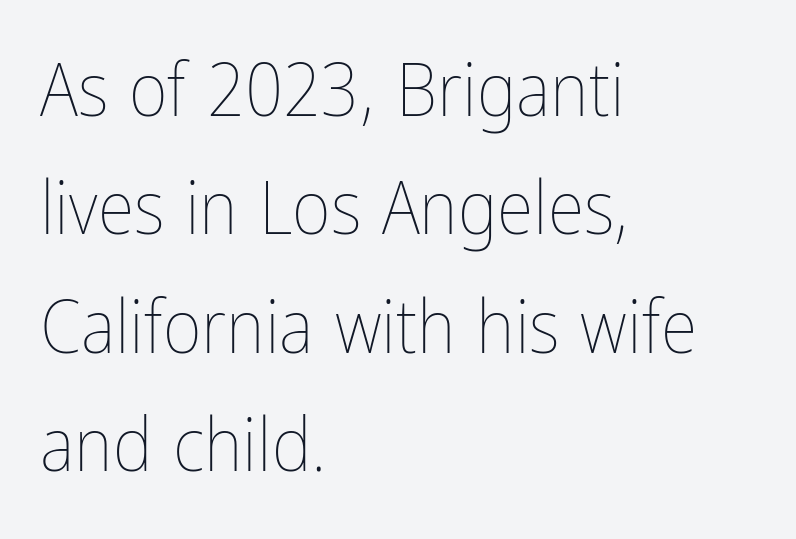
Normally led — the rows are evenly, conventionally spaced. Standard letterfit; no display-style spreading of the glyphs. No letter is thick-stroked: the sample isn't bold. Varying glyph widths throughout — classic text-font behaviour. Do the letters lean? They stand straight.
